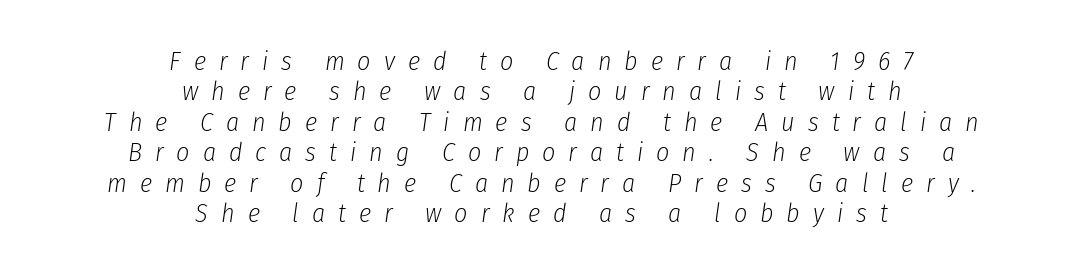
Q: Is the text bold? A: No.
Q: Is the text italic (slanted)? A: Yes, it leans right by about 8 degrees.
Q: Is the text underlined? A: No.
Q: How is the paragraph aligned? A: Centered.
Q: Is the spacing between letters normal or unusually wide? A: Unusually wide.
